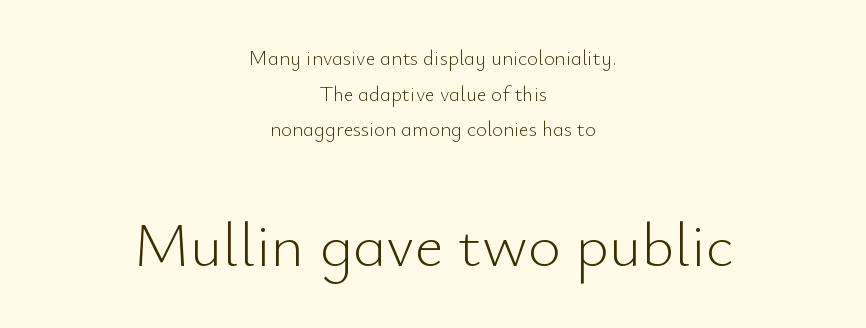
The rendering positions every line midway between the sides. The passage shown is typed in a proportional face where columns would drift. Weight class: somewhere from thin through regular. Does the lettering tilt? It doesn't — this is upright.
